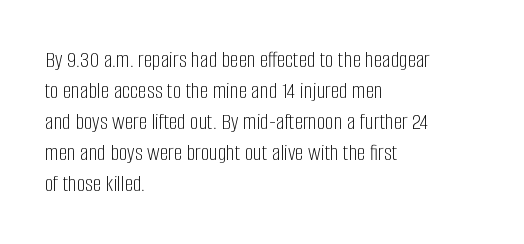
The image shows 24 px text type, upright; set left-aligned, normal line spacing (1.29x), normal letter spacing, not underlined.
